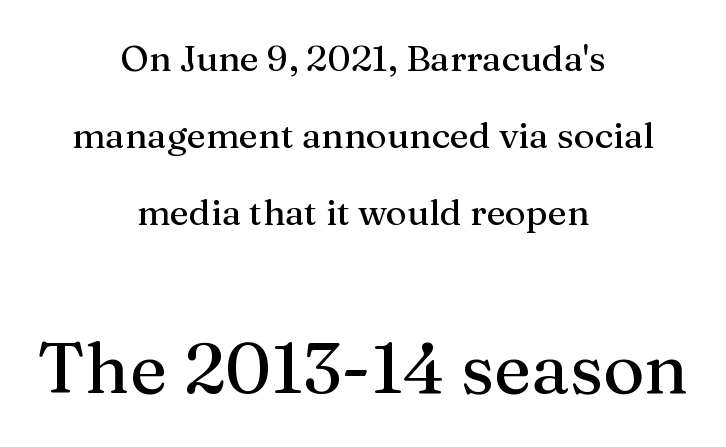
Proportional: the letters do not fall into vertical columns. Type size steps up from the first block to the second. This rendering features lettering with no underline. The passage shown has conventional tracking throughout. Line starts and ends both wander, symmetrically. Ordinary non-slanted type is in use.
